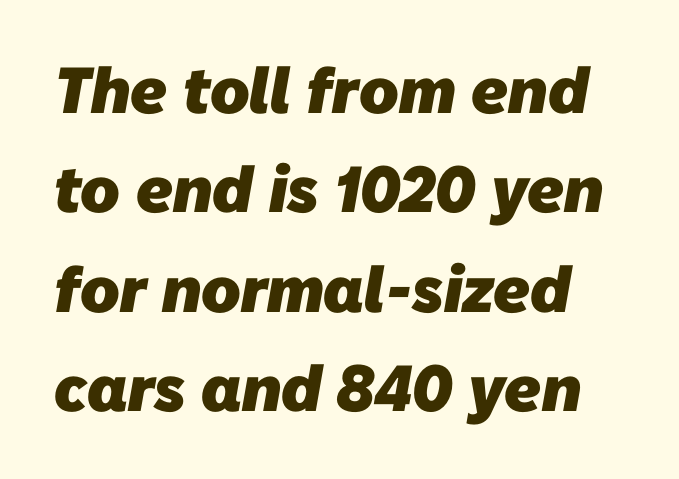
Q: Is the text bold? A: Yes.
Q: Is the typeface a serif or a sans-serif typeface? A: Sans-serif.
Q: Is the text underlined? A: No.
Q: Is the spacing between letters normal or unusually wide? A: Normal.
Q: Is the spacing between lines tight, normal or loose? A: Normal.
Q: Width (condensed, normal, or wide)? A: Normal.
Q: Stroke contrast? A: Low.
Q: x-height? A: Medium.
Q: Monospaced? A: No.
